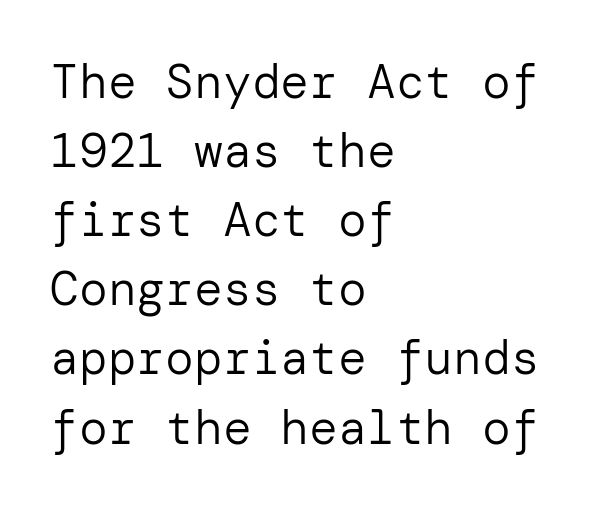
{"serif": "no", "italic": "no", "bold": "no", "weight": "regular", "width": "normal", "stroke_contrast": "low", "x_height": "medium", "underline": "no", "align": "left", "line_spacing": "normal", "line_spacing_ratio": 1.44, "letter_spacing": "normal", "letter_spacing_em": 0.0, "glyph_px": 48}
